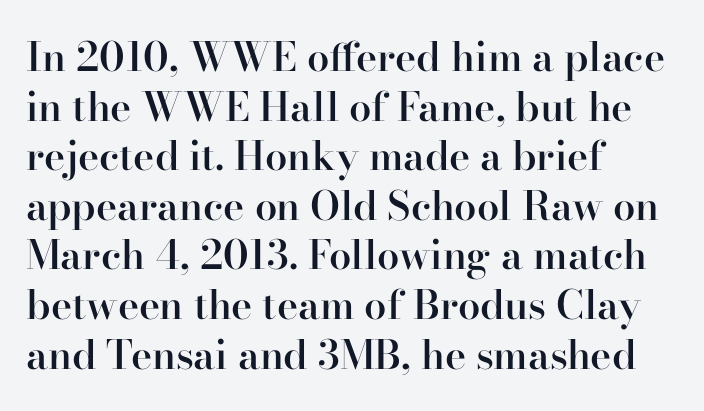
Q: Is the text bold? A: Semi-bold.
Q: Is the text italic (slanted)? A: No, it is upright.
Q: Is the typeface a serif or a sans-serif typeface? A: Serif.
Q: Is the text underlined? A: No.
Q: How is the paragraph aligned? A: Left-aligned.
Q: Is the spacing between letters normal or unusually wide? A: Normal.
Q: Width (condensed, normal, or wide)? A: Normal.
Q: Stroke contrast? A: High.
Q: x-height? A: Small.
Q: Monospaced? A: No.
